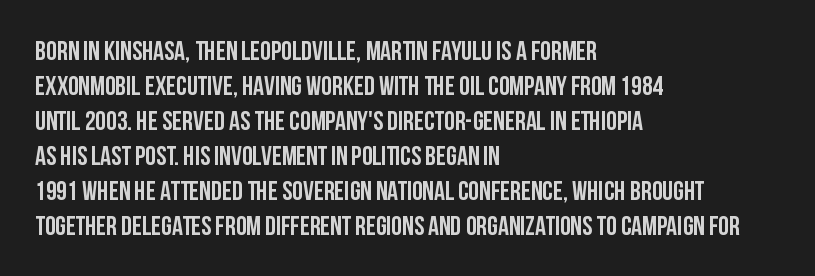
Is there much room between lines? A standard amount, neither cramped nor airy. Emphasis by weight is at full strength: bold. Each word holds together tightly as a unit, with standard inter-letter gaps. Rule under the text: the space is simply empty. Style check: upright. Does the copy run flush right? No — it runs flush left.
